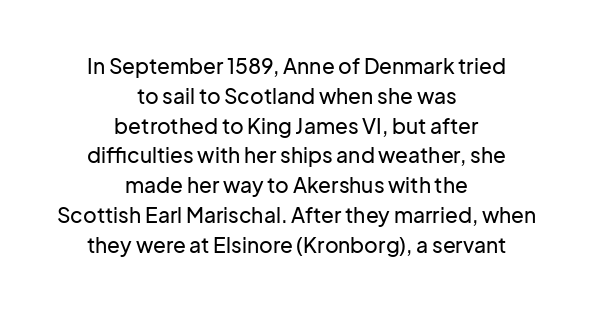
Q: Is the text italic (slanted)? A: No, it is upright.
Q: Is the text underlined? A: No.
Q: How is the paragraph aligned? A: Centered.
Q: Is the spacing between letters normal or unusually wide? A: Normal.
Q: Is the spacing between lines tight, normal or loose? A: Normal.
